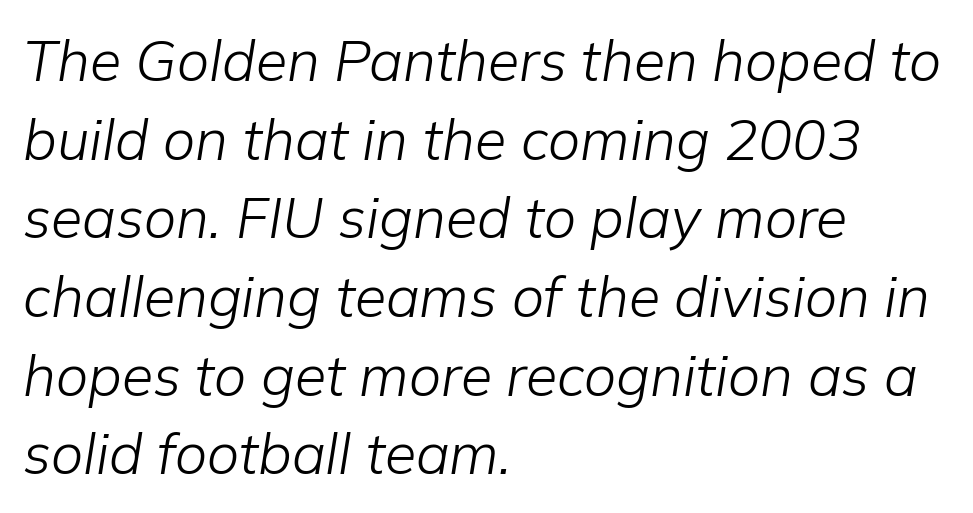
Q: Is the text bold? A: No.
Q: Is the text italic (slanted)? A: Yes, it leans right by about 9 degrees.
Q: Is the text underlined? A: No.
Q: How is the paragraph aligned? A: Left-aligned.
Q: Is the spacing between letters normal or unusually wide? A: Normal.
Q: Is the spacing between lines tight, normal or loose? A: Normal.
Q: Width (condensed, normal, or wide)? A: Normal.
Q: Stroke contrast? A: Low.
Q: x-height? A: Medium.
Q: Monospaced? A: No.
